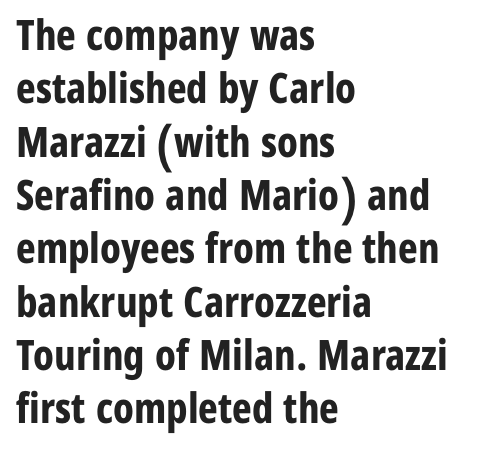
Plain, unruled lines of type. The letterforms sit shoulder to shoulder at normal distance. Typeset ragged right — the left edge is the straight one. The glyphs have the mass of a bold cut. No italicization has been applied; the sample stays upright.
